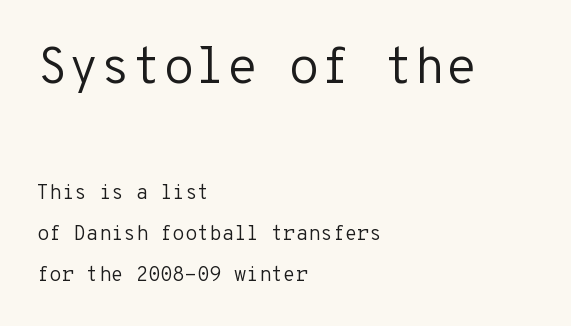
{"serif": "no", "italic": "no", "bold": "no", "weight": "regular", "width": "normal", "stroke_contrast": "low", "x_height": "medium", "monospaced": "yes", "underline": "no", "align": "left", "line_spacing": "loose", "line_spacing_ratio": 2.03, "letter_spacing": "normal", "letter_spacing_em": 0.0, "larger_block": "first", "size_ratio": 2.55, "glyph_px": 51}
